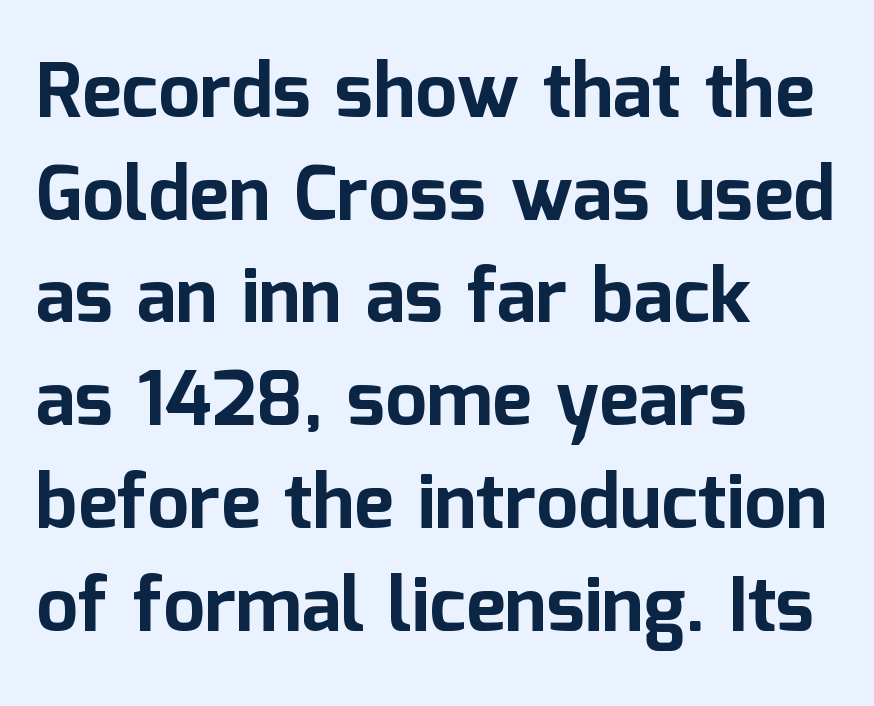
Q: Is the text bold? A: Yes.
Q: Is the text italic (slanted)? A: No, it is upright.
Q: Is the typeface a serif or a sans-serif typeface? A: Sans-serif.
Q: Is the text underlined? A: No.
Q: How is the paragraph aligned? A: Left-aligned.
Q: Is the spacing between letters normal or unusually wide? A: Normal.
Q: Is the spacing between lines tight, normal or loose? A: Normal.
Q: Width (condensed, normal, or wide)? A: Normal.
Q: Stroke contrast? A: Low.
Q: x-height? A: Medium.
Q: Monospaced? A: No.
